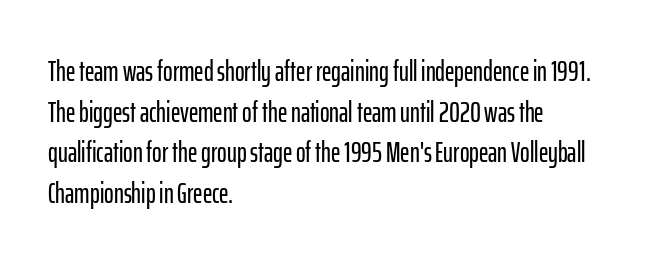
Q: Is the text italic (slanted)? A: No, it is upright.
Q: Is the typeface a serif or a sans-serif typeface? A: Sans-serif.
Q: Is the text underlined? A: No.
Q: How is the paragraph aligned? A: Left-aligned.
Q: Is the spacing between letters normal or unusually wide? A: Normal.
Q: Is the spacing between lines tight, normal or loose? A: Normal.
Q: Width (condensed, normal, or wide)? A: Condensed.
Q: Stroke contrast? A: Low.
Q: x-height? A: Medium.
Q: Monospaced? A: No.
